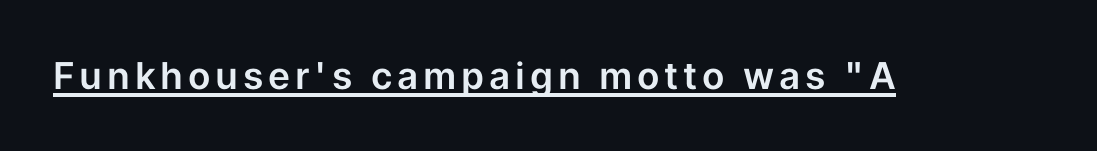
{"serif": "no", "italic": "no", "width": "normal", "stroke_contrast": "low", "x_height": "medium", "monospaced": "no", "underline": "yes", "glyph_px": 37}
